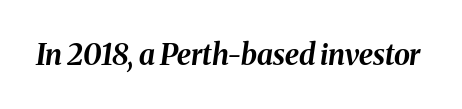
The image shows 29 px bold type, italic (leaning right); set normal letter spacing, not underlined; medium stroke contrast and a medium x-height.
